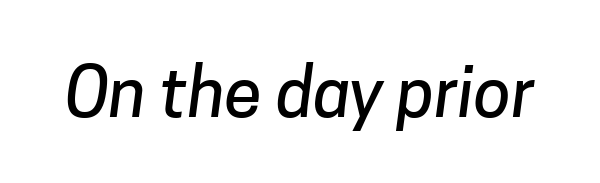
{"serif": "no", "width": "normal", "stroke_contrast": "low", "x_height": "medium", "monospaced": "no", "underline": "no", "letter_spacing": "normal", "letter_spacing_em": 0.0, "glyph_px": 68}
